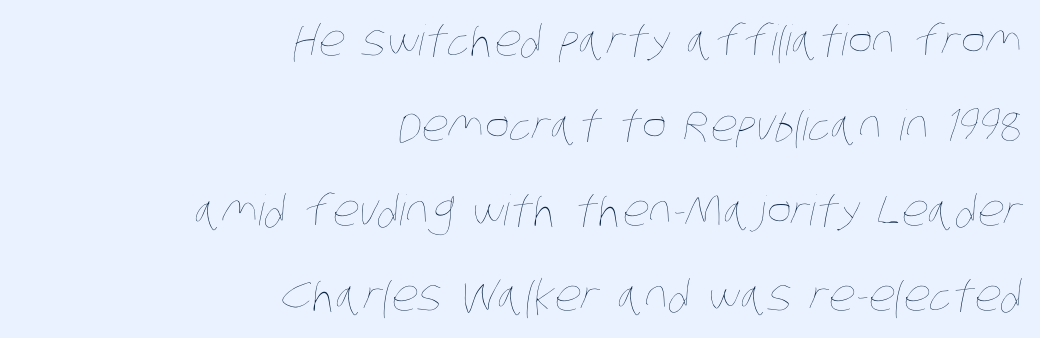
{"bold": "no", "weight": "thin", "width": "condensed", "stroke_contrast": "low", "x_height": "large", "monospaced": "no", "underline": "no", "align": "right", "line_spacing": "loose", "line_spacing_ratio": 2.02, "letter_spacing": "normal", "letter_spacing_em": 0.0, "glyph_px": 42}
